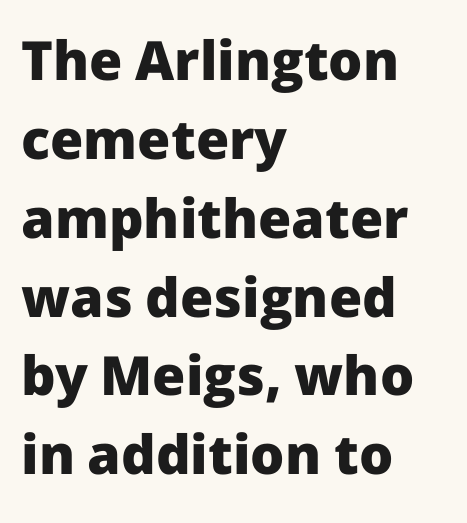
The image shows 54 px heavy sans-serif type, upright; set left-aligned, normal line spacing (1.46x), normal letter spacing, not underlined; low stroke contrast and a medium x-height.
